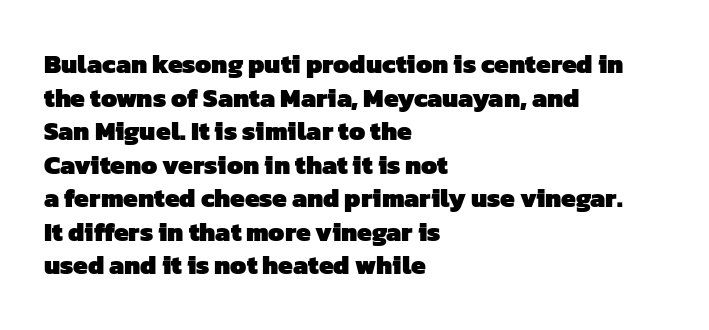
Unmarked baselines from the first word to the last. Line starts are locked; line ends wander. The characters look thick and weighty, a clear bold. Rows of type keep a routine distance in the vertical direction.
